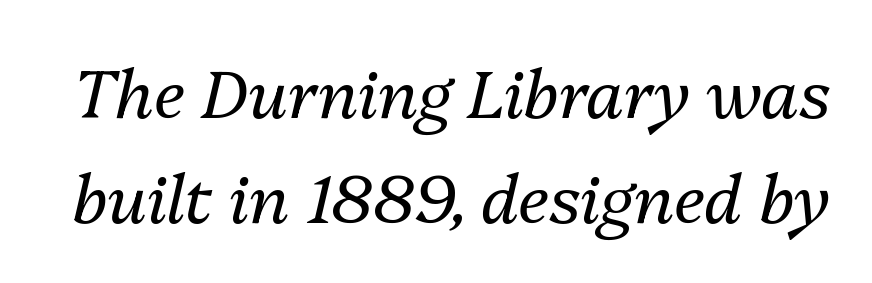
Caption: face not bold, strokes unweighted. Rendered with sloped, italic letterforms. Here the designer chose a conventional face with non-uniform glyph widths. Descenders hang freely into open space. The rendering uses a moderate line-height, typical for paragraphs. Look at the tracking — it's just the regular setting, nothing added.
